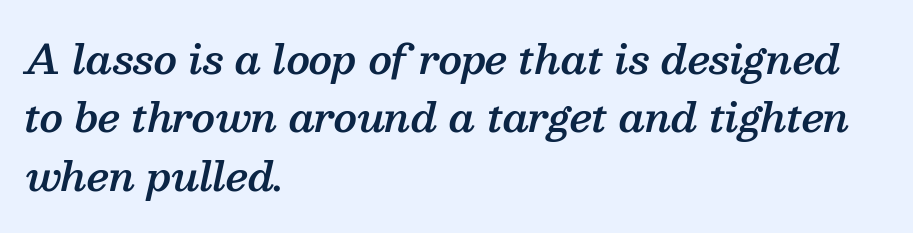
The image shows 39 px semibold serif type, italic (leaning right); set left-aligned, normal line spacing (1.5x), normal letter spacing, not underlined; medium stroke contrast and a medium x-height.
